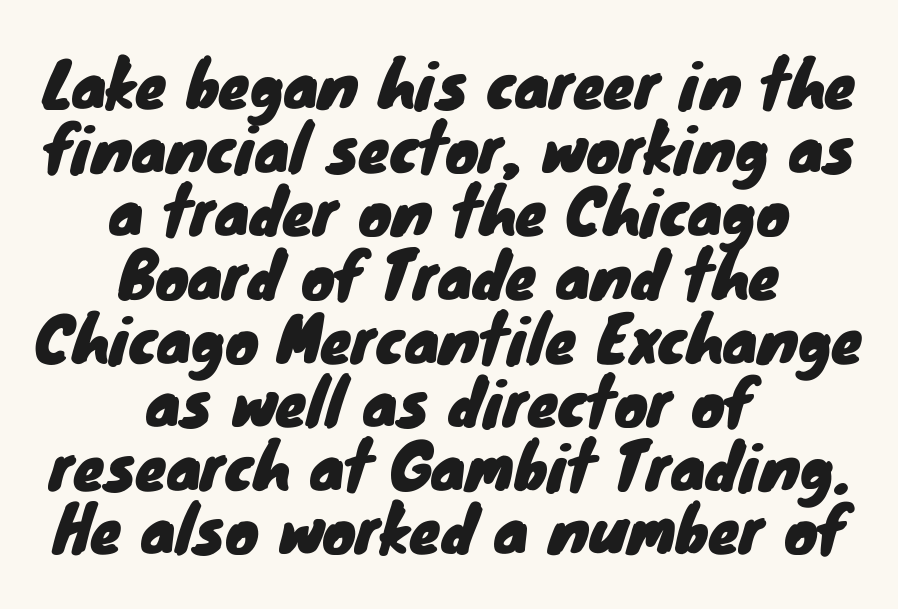
Note: no serifs on the glyphs. The passage shown stacks its lines with hardly any gap. The area under the type is left untouched. You could call the tracking neutral — neither tight nor loose.
